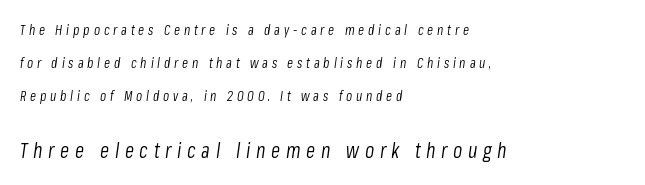
Clear beneath every line of the passage. What stands out about the letter spacing? Its width — letters are far apart. Typesetter's note — lower block bumped up in size, upper block left smaller. Typeset ragged right — the left edge is the straight one.
